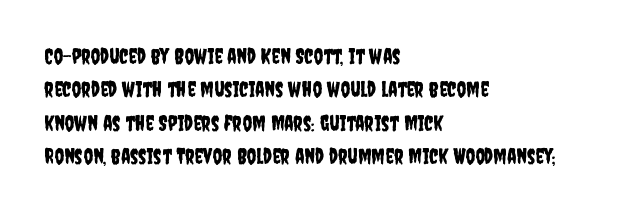
The image shows 21 px text type, upright; set left-aligned, normal line spacing (1.59x), normal letter spacing, not underlined.
